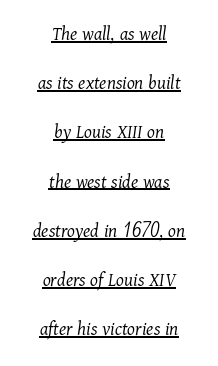
Underlining? Definitely there. Reading down the column, the eye jumps a long way to each next line. If you folded the block vertically in half, each line would mirror itself in length. The lettering tilts uniformly, giving the passage an italic look. Characters follow at the spacing the type designer built in.
